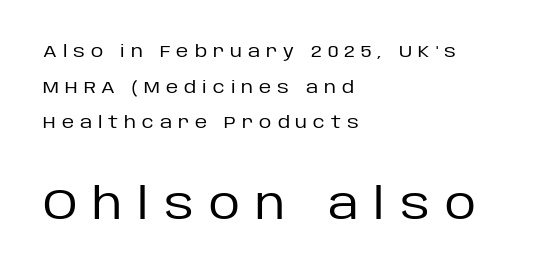
Q: Is the text bold? A: No.
Q: Is the text italic (slanted)? A: No, it is upright.
Q: Is the typeface a serif or a sans-serif typeface? A: Sans-serif.
Q: Is the text underlined? A: No.
Q: How is the paragraph aligned? A: Left-aligned.
Q: Is the spacing between letters normal or unusually wide? A: Unusually wide.
Q: Is the spacing between lines tight, normal or loose? A: Loose.
Q: Which block of text is set in a larger size, the first (top) or the second (bottom)? A: The second (bottom) one.
Q: Width (condensed, normal, or wide)? A: Normal.
Q: Stroke contrast? A: Low.
Q: x-height? A: Large.
Q: Monospaced? A: No.
